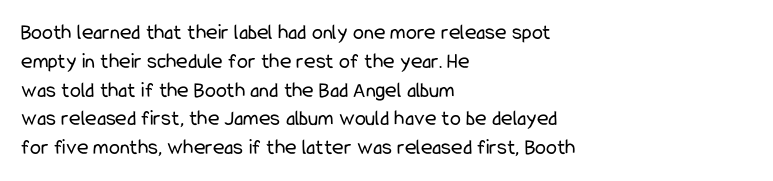
The image shows 22 px text type, upright; set left-aligned, normal line spacing (1.31x), normal letter spacing, not underlined.
